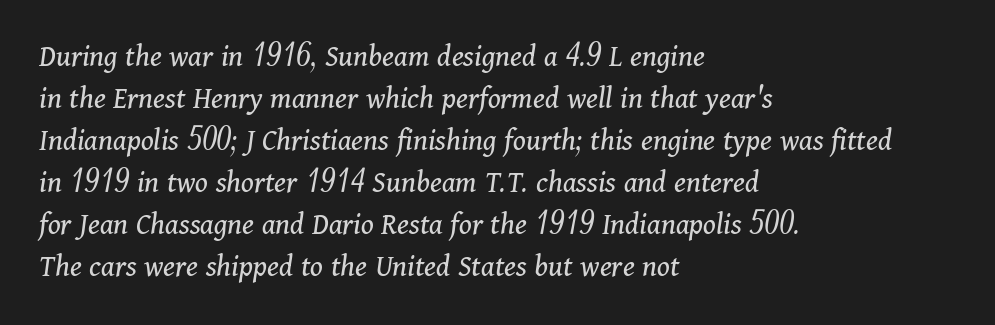
Q: Is the text bold? A: No.
Q: Is the text italic (slanted)? A: Yes, it leans right by about 11 degrees.
Q: Is the typeface a serif or a sans-serif typeface? A: Serif.
Q: Is the text underlined? A: No.
Q: How is the paragraph aligned? A: Left-aligned.
Q: Is the spacing between letters normal or unusually wide? A: Normal.
Q: Is the spacing between lines tight, normal or loose? A: Normal.
Q: Width (condensed, normal, or wide)? A: Normal.
Q: Stroke contrast? A: Medium.
Q: x-height? A: Medium.
Q: Monospaced? A: No.
